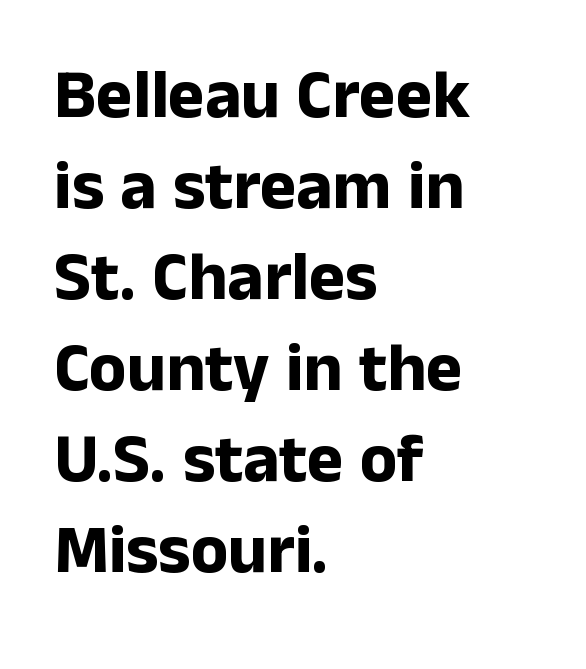
Q: Is the text bold? A: Yes.
Q: Is the text italic (slanted)? A: No, it is upright.
Q: Is the typeface a serif or a sans-serif typeface? A: Sans-serif.
Q: Is the text underlined? A: No.
Q: How is the paragraph aligned? A: Left-aligned.
Q: Is the spacing between letters normal or unusually wide? A: Normal.
Q: Is the spacing between lines tight, normal or loose? A: Normal.
Q: Width (condensed, normal, or wide)? A: Normal.
Q: Stroke contrast? A: Low.
Q: x-height? A: Medium.
Q: Monospaced? A: No.
